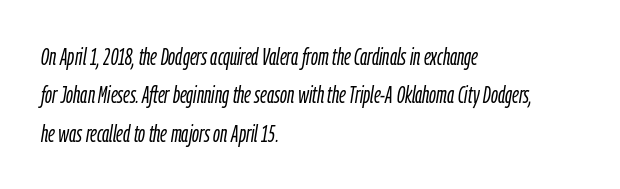
Q: Is the text bold? A: No.
Q: Is the text italic (slanted)? A: Yes, it leans right by about 9 degrees.
Q: Is the text underlined? A: No.
Q: How is the paragraph aligned? A: Left-aligned.
Q: Is the spacing between letters normal or unusually wide? A: Normal.
Q: Is the spacing between lines tight, normal or loose? A: Normal.
